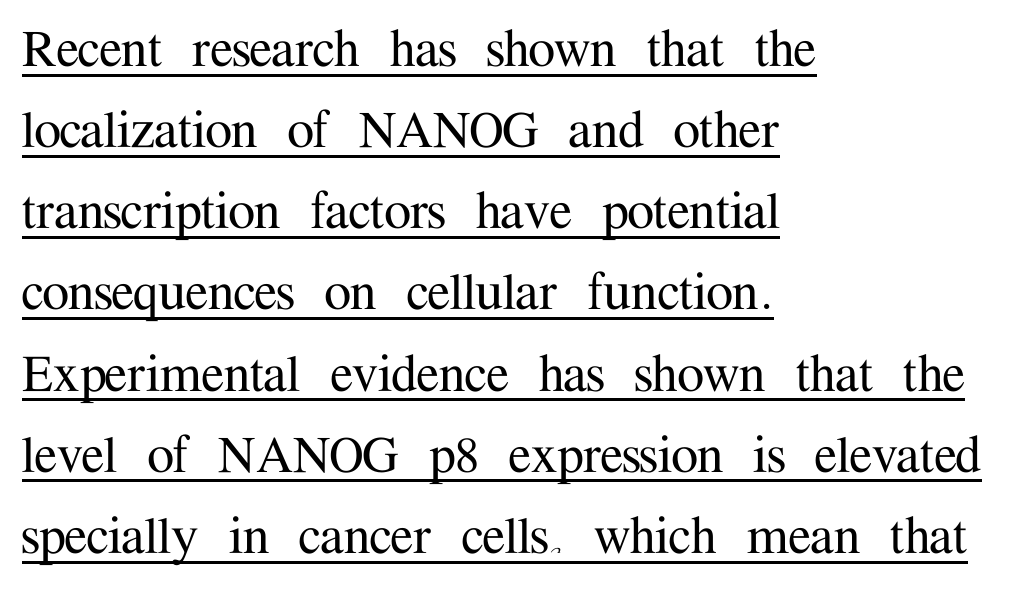
Baseline-to-baseline distance is the conventional proportion of letter height. Examine the stroke ends and you'll spot serifs. Underline: present. Inter-character spacing is left at the font's built-in metrics. In CSS terms this would be text-align: left. Varying glyph widths throughout — classic text-font behaviour.
